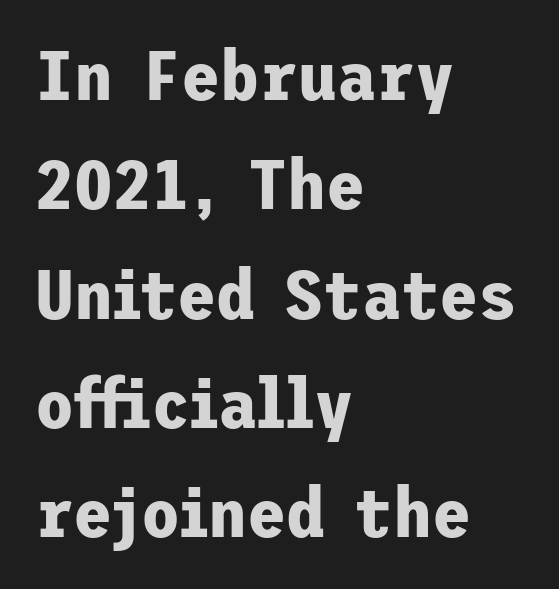
The image shows 71 px bold sans-serif type, upright; set left-aligned, normal line spacing (1.54x), normal letter spacing, not underlined; low stroke contrast and a medium x-height.
